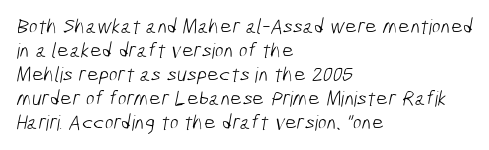
{"bold": "no", "underline": "no", "align": "left", "line_spacing": "tight", "line_spacing_ratio": 1.14, "letter_spacing": "normal", "letter_spacing_em": 0.0, "glyph_px": 21}
